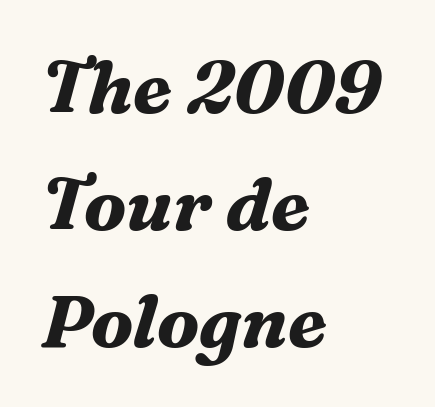
Q: Is the text bold? A: Yes.
Q: Is the text italic (slanted)? A: Yes, it leans right by about 16 degrees.
Q: Is the typeface a serif or a sans-serif typeface? A: Serif.
Q: Is the text underlined? A: No.
Q: How is the paragraph aligned? A: Left-aligned.
Q: Is the spacing between letters normal or unusually wide? A: Normal.
Q: Is the spacing between lines tight, normal or loose? A: Normal.
Q: Width (condensed, normal, or wide)? A: Normal.
Q: Stroke contrast? A: Medium.
Q: x-height? A: Medium.
Q: Monospaced? A: No.
